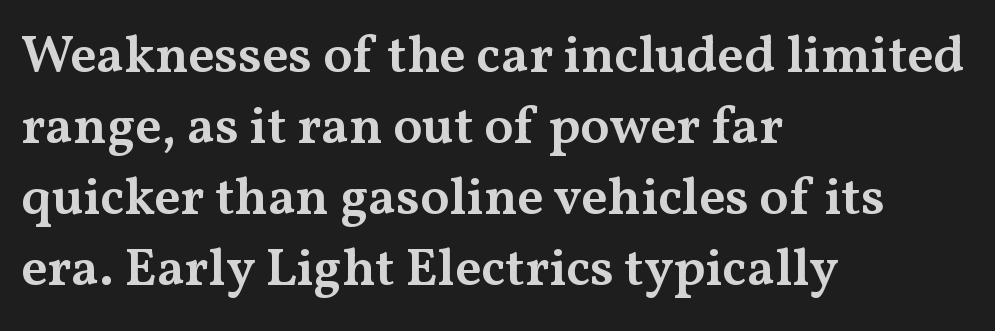
The image shows 53 px semibold, wide serif type, upright; set left-aligned, normal line spacing (1.34x), normal letter spacing, not underlined; medium stroke contrast and a medium x-height.
